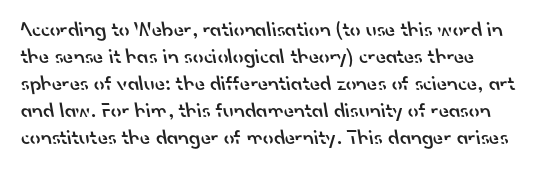
Students, observe: this is what conventionally led text looks like. Students, note that the glyphs here touch the page at normal intervals. Summary of weight: moderately heavy, a semibold. Check under the words: just untouched page.
